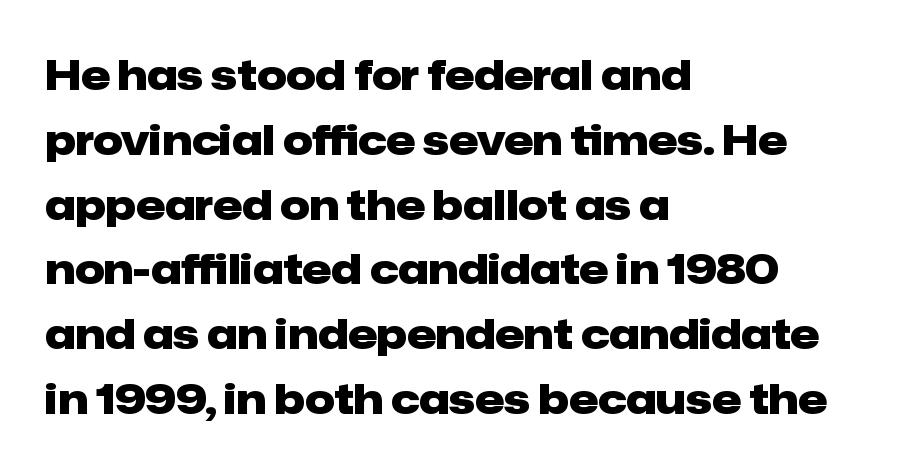
The image shows 41 px heavy sans-serif type, upright; set left-aligned, normal line spacing (1.58x), normal letter spacing, not underlined; low stroke contrast and a medium x-height.
